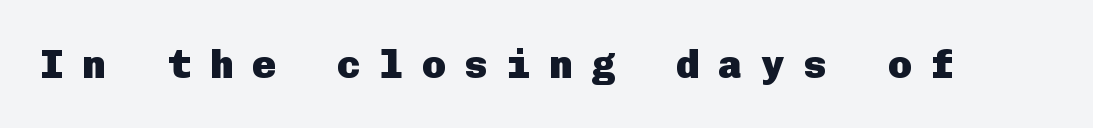
Unlike italic type, these characters show no tilt at all. This rendering features lettering with no underline. Notice how thick the strokes are: this is what a full bold looks like. This sample uses expanded letter spacing, leaving extra air between glyphs. The font family rendered here belongs to the sans-serif group.
